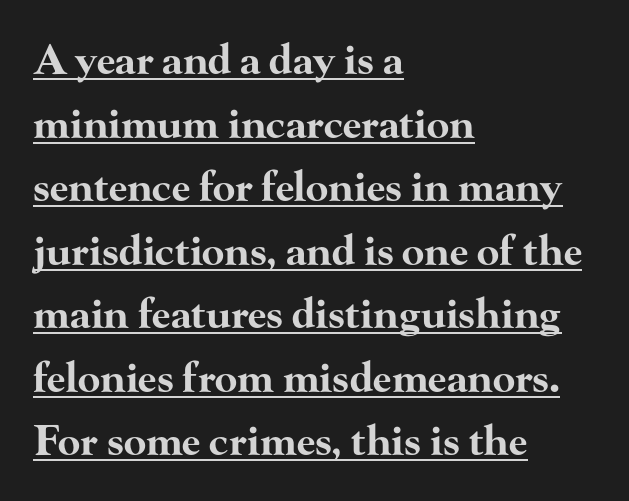
{"serif": "yes", "italic": "no", "bold": "yes", "weight": "bold", "width": "wide", "stroke_contrast": "high", "x_height": "small", "monospaced": "no", "underline": "yes", "align": "left", "line_spacing": "normal", "line_spacing_ratio": 1.55, "letter_spacing": "normal", "letter_spacing_em": 0.0, "glyph_px": 41}
